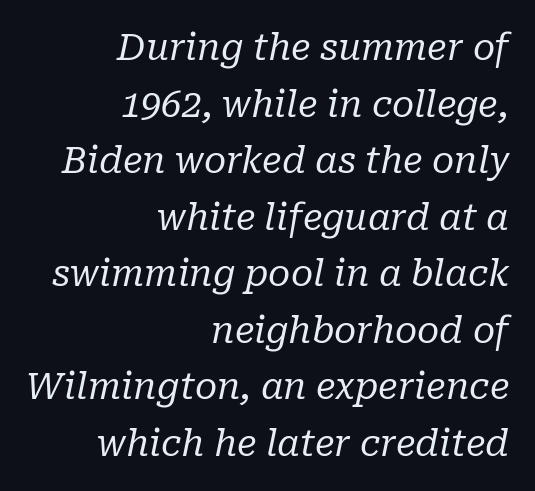
Q: Is the text bold? A: No.
Q: Is the text italic (slanted)? A: Yes, it leans right by about 10 degrees.
Q: Is the typeface a serif or a sans-serif typeface? A: Serif.
Q: Is the text underlined? A: No.
Q: How is the paragraph aligned? A: Right-aligned.
Q: Is the spacing between letters normal or unusually wide? A: Normal.
Q: Is the spacing between lines tight, normal or loose? A: Normal.
Q: Width (condensed, normal, or wide)? A: Normal.
Q: Stroke contrast? A: Low.
Q: x-height? A: Medium.
Q: Monospaced? A: No.
